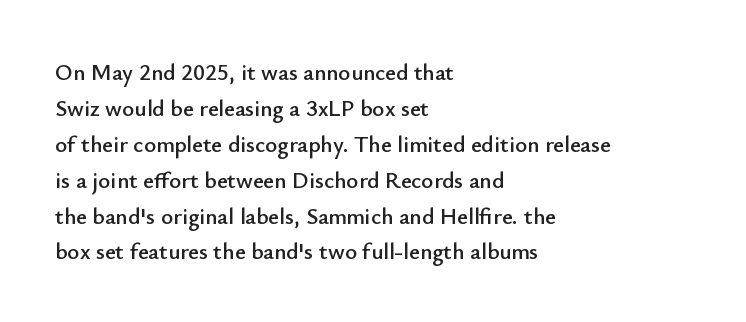
The image shows 23 px text type, upright; set left-aligned, normal line spacing (1.56x), normal letter spacing, not underlined.
